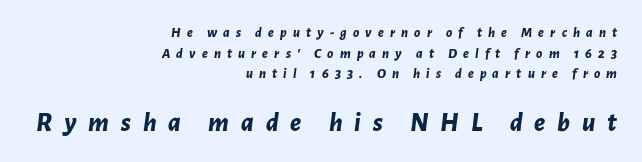
Q: Is the text bold? A: Yes.
Q: Is the text italic (slanted)? A: Yes, it leans right by about 7 degrees.
Q: Is the text underlined? A: No.
Q: How is the paragraph aligned? A: Right-aligned.
Q: Is the spacing between letters normal or unusually wide? A: Unusually wide.
Q: Is the spacing between lines tight, normal or loose? A: Normal.
Q: Which block of text is set in a larger size, the first (top) or the second (bottom)? A: The second (bottom) one.
